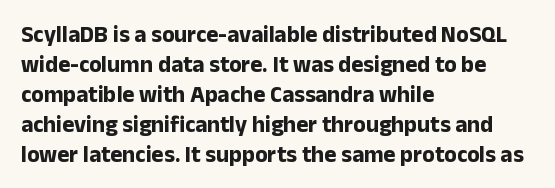
Designer's note — italics off, roman on. Clear beneath every line of the passage. Set as a true bold cut, around the 700 mark. How would I describe the line gaps? Plain and ordinary.
